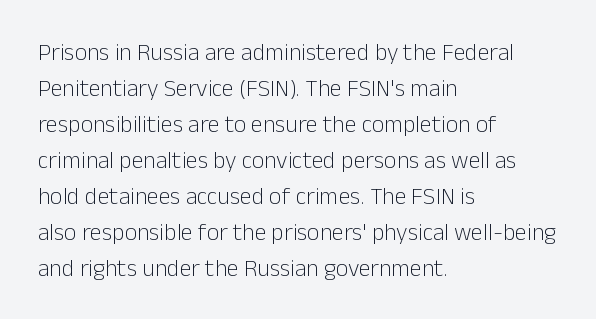
The image shows 24 px text type, upright; set left-aligned, normal line spacing (1.5x), normal letter spacing, not underlined.
